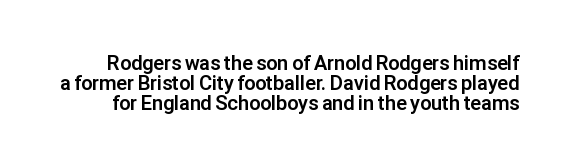
The image shows 20 px bold type, upright; set tight line spacing (0.99x), normal letter spacing, not underlined.
